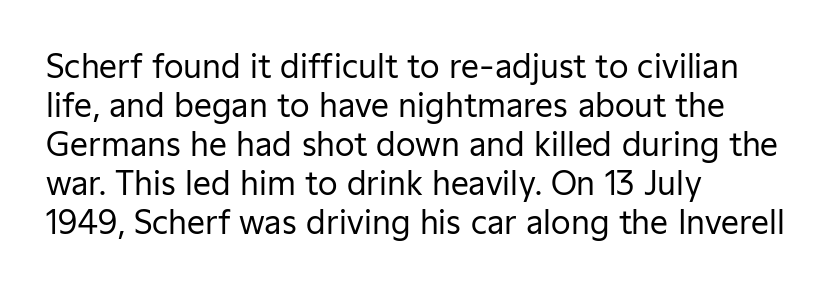
Q: Is the text bold? A: No.
Q: Is the text italic (slanted)? A: No, it is upright.
Q: Is the typeface a serif or a sans-serif typeface? A: Sans-serif.
Q: Is the text underlined? A: No.
Q: How is the paragraph aligned? A: Left-aligned.
Q: Is the spacing between letters normal or unusually wide? A: Normal.
Q: Width (condensed, normal, or wide)? A: Normal.
Q: Stroke contrast? A: Low.
Q: x-height? A: Medium.
Q: Monospaced? A: No.
